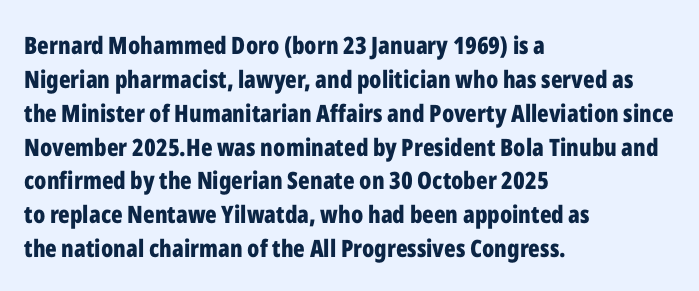
{"italic": "no", "bold": "yes", "underline": "no", "align": "left", "line_spacing": "normal", "line_spacing_ratio": 1.41, "letter_spacing": "normal", "letter_spacing_em": 0.0, "glyph_px": 24}
